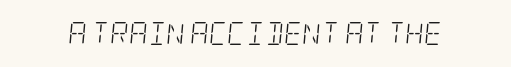
The image shows 23 px text type, italic (leaning right); set normal letter spacing, not underlined.
